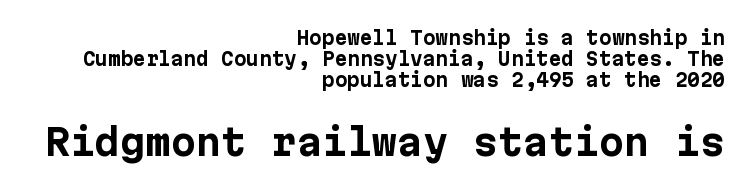
{"serif": "no", "italic": "no", "bold": "yes", "weight": "bold", "width": "normal", "stroke_contrast": "low", "x_height": "medium", "underline": "no", "align": "right", "line_spacing_ratio": 1.18, "letter_spacing": "normal", "letter_spacing_em": 0.0, "larger_block": "second", "size_ratio": 2.0, "glyph_px": 36}
